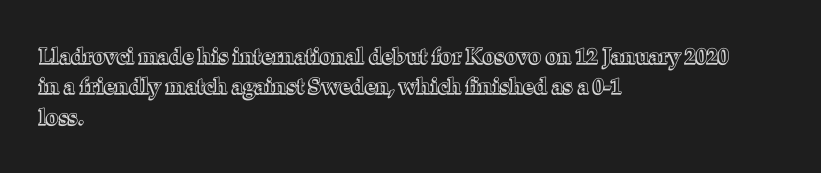
Descenders are the only things crossing below the line. The paragraph has a hard left edge and a soft right edge. Nothing unusual about the tracking: characters are spaced as the font intends. Vertically, the passage feels balanced, rows spaced as you'd expect. If you drew a line through each stem, it would be perfectly vertical.
